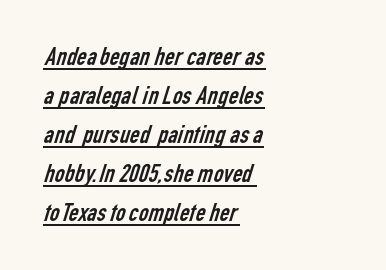
Short note: letters normally spaced. Is the block centered? No — it sits flush against the left margin. Students, observe: this is what conventionally led text looks like. Stem width sits at or under what a default text font uses. Honestly, the underline is the first thing you notice here.
